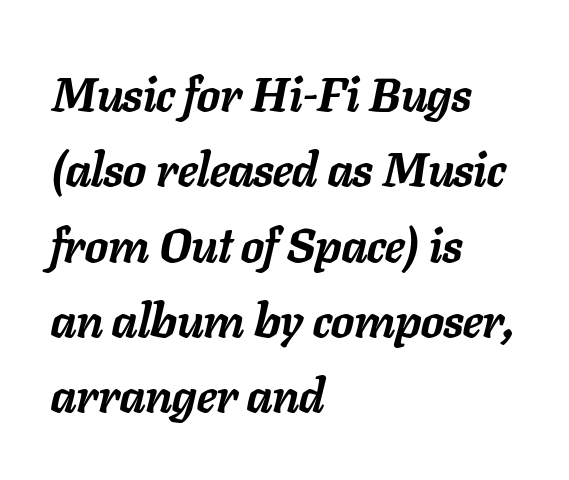
{"italic": "yes", "lean": "right", "slant_degrees": 11, "bold": "yes", "weight": "semibold", "width": "normal", "stroke_contrast": "low", "x_height": "medium", "monospaced": "no", "underline": "no", "align": "left", "line_spacing": "normal", "line_spacing_ratio": 1.57, "letter_spacing": "normal", "letter_spacing_em": 0.0, "glyph_px": 48}
